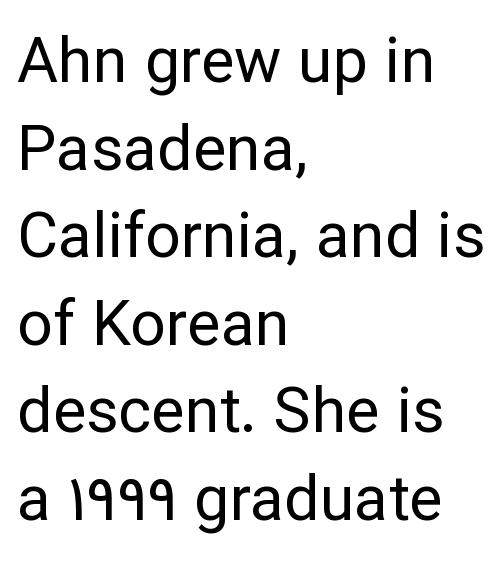
{"serif": "no", "italic": "no", "bold": "no", "weight": "regular", "width": "normal", "stroke_contrast": "low", "x_height": "medium", "monospaced": "no", "underline": "no", "align": "left", "line_spacing": "normal", "line_spacing_ratio": 1.39, "letter_spacing": "normal", "letter_spacing_em": 0.0, "glyph_px": 63}
